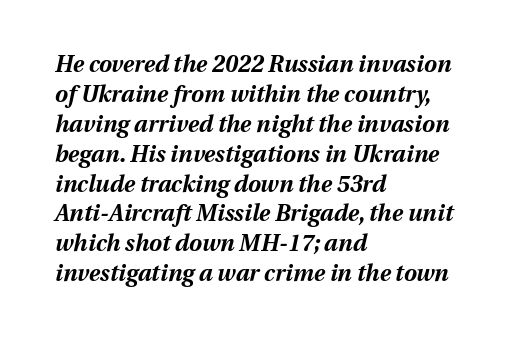
{"italic": "yes", "lean": "right", "slant_degrees": 13, "bold": "yes", "underline": "no", "align": "left", "line_spacing": "normal", "line_spacing_ratio": 1.3, "letter_spacing": "normal", "letter_spacing_em": 0.0, "glyph_px": 23}
